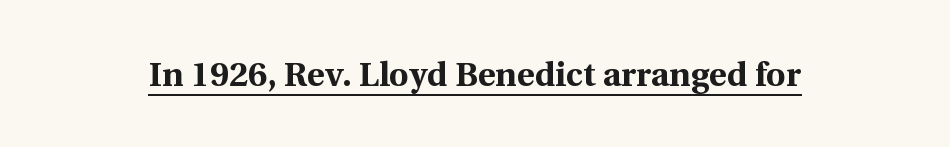
{"serif": "yes", "italic": "no", "bold": "yes", "weight": "bold", "width": "normal", "x_height": "medium", "monospaced": "no", "underline": "yes", "letter_spacing": "normal", "letter_spacing_em": 0.0, "glyph_px": 34}
